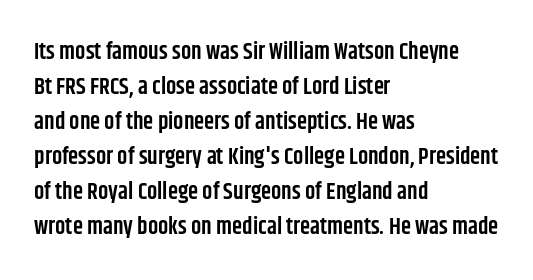
{"italic": "no", "bold": "semi", "underline": "no", "align": "left", "line_spacing": "normal", "line_spacing_ratio": 1.52, "letter_spacing": "normal", "letter_spacing_em": 0.0, "glyph_px": 23}
